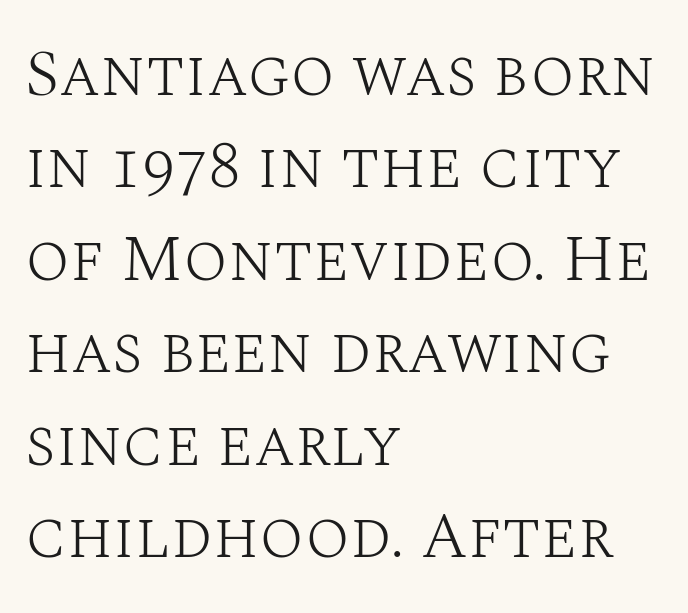
The baseline area is clear. Does the type have serifs? Yes, each stem ends in a small foot. Layout note: lines flush left. Regarding leading, the lines here are spaced in the standard way. What stands out about the letter spacing? Nothing — it is the standard amount.
